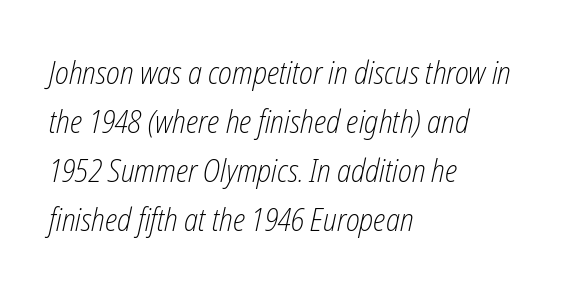
The image shows 32 px light, condensed type, italic (leaning right); set left-aligned, normal line spacing (1.53x), normal letter spacing, not underlined; low stroke contrast and a medium x-height.
